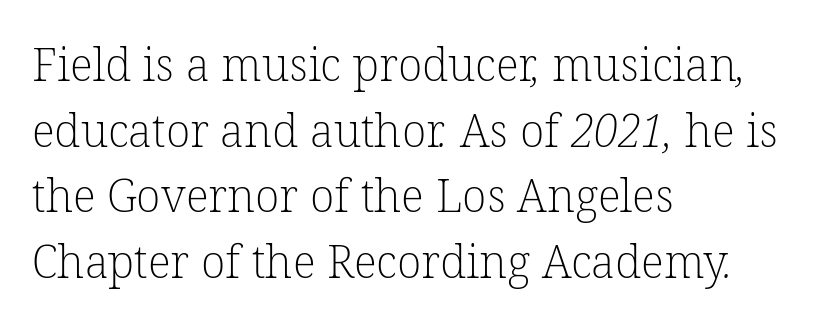
The image shows 45 px light serif type; set left-aligned, normal line spacing (1.46x), normal letter spacing, not underlined; low stroke contrast and a medium x-height.
